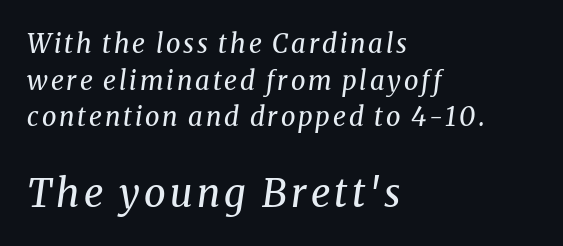
Q: Is the text bold? A: No.
Q: Is the text italic (slanted)? A: Yes, it leans right by about 8 degrees.
Q: Is the typeface a serif or a sans-serif typeface? A: Serif.
Q: Is the text underlined? A: No.
Q: How is the paragraph aligned? A: Left-aligned.
Q: Is the spacing between lines tight, normal or loose? A: Normal.
Q: Which block of text is set in a larger size, the first (top) or the second (bottom)? A: The second (bottom) one.
Q: Width (condensed, normal, or wide)? A: Normal.
Q: Stroke contrast? A: Medium.
Q: x-height? A: Medium.
Q: Monospaced? A: No.
